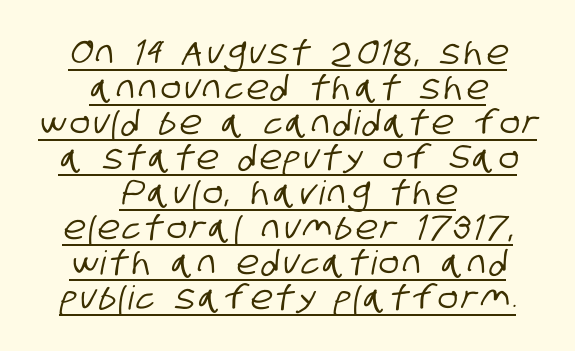
This is sans-serif lettering, the kind often seen on screens and signage. Spacing verdict: proportional, widths tailored to each character. Students, observe: this is what under-led, compact text looks like. Check the space under the baseline: a stroke is drawn there. These lines stack symmetrically, like a column narrowing and widening about its center.
